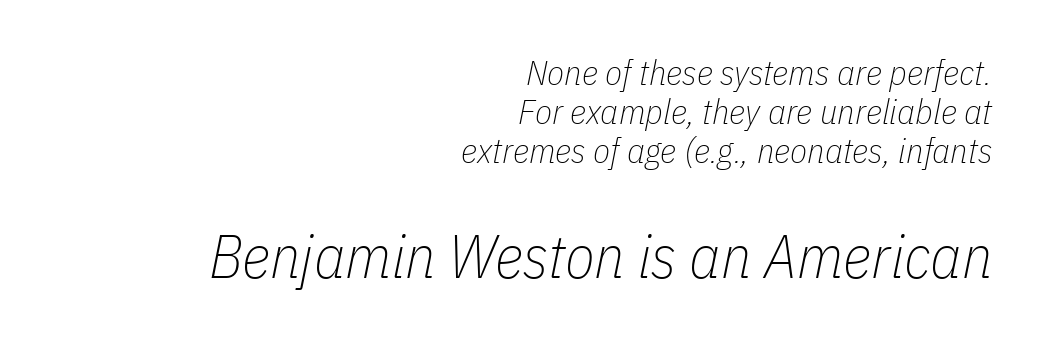
These lines keep a tight, regular rhythm from letter to letter. Line ends are locked; line starts wander. The letters are slanted; this is an italic face. The glyphs are unaccompanied by any horizontal stroke below them. Stems here are at most as thick as an everyday book face.
